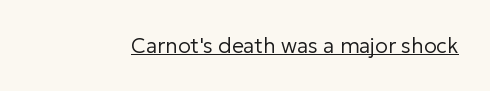
{"italic": "no", "bold": "no", "underline": "yes", "letter_spacing": "normal", "letter_spacing_em": 0.0, "glyph_px": 21}
